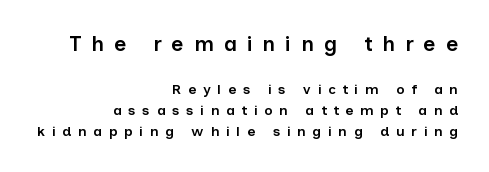
Q: Is the text bold? A: Semi-bold.
Q: Is the text italic (slanted)? A: No, it is upright.
Q: Is the text underlined? A: No.
Q: How is the paragraph aligned? A: Right-aligned.
Q: Is the spacing between letters normal or unusually wide? A: Unusually wide.
Q: Is the spacing between lines tight, normal or loose? A: Normal.
Q: Which block of text is set in a larger size, the first (top) or the second (bottom)? A: The first (top) one.
